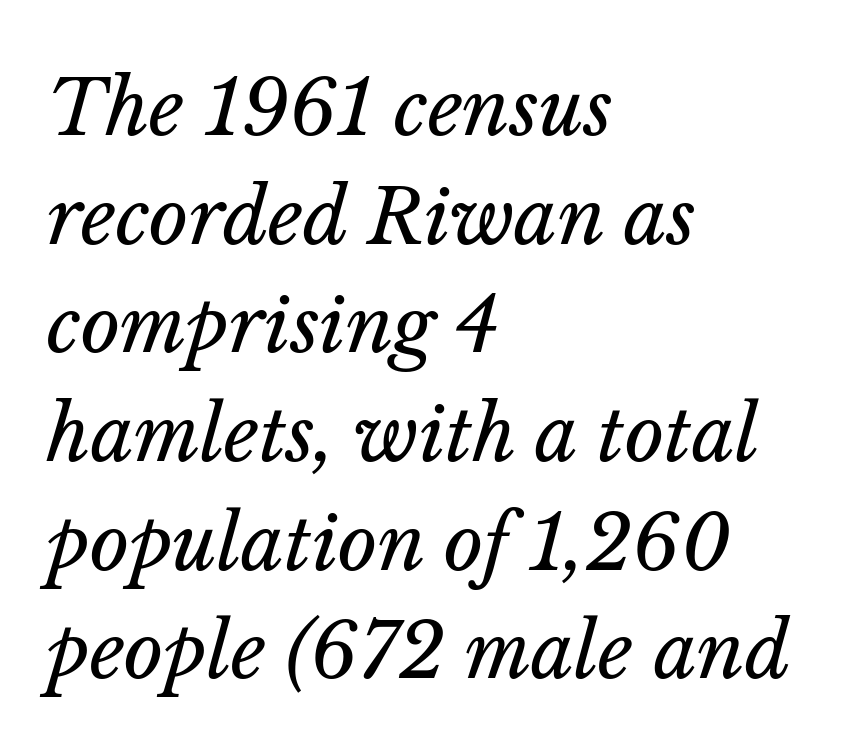
Q: Is the text bold? A: No.
Q: Is the text italic (slanted)? A: Yes, it leans right by about 14 degrees.
Q: Is the text underlined? A: No.
Q: How is the paragraph aligned? A: Left-aligned.
Q: Is the spacing between letters normal or unusually wide? A: Normal.
Q: Is the spacing between lines tight, normal or loose? A: Normal.
Q: Width (condensed, normal, or wide)? A: Normal.
Q: Stroke contrast? A: Low.
Q: x-height? A: Medium.
Q: Monospaced? A: No.
